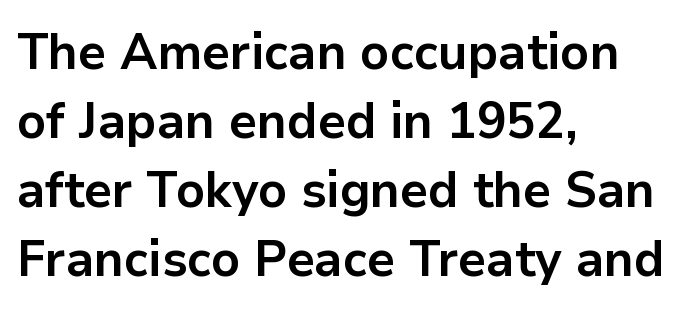
Q: Is the text bold? A: Yes.
Q: Is the text italic (slanted)? A: No, it is upright.
Q: Is the typeface a serif or a sans-serif typeface? A: Sans-serif.
Q: Is the text underlined? A: No.
Q: How is the paragraph aligned? A: Left-aligned.
Q: Is the spacing between letters normal or unusually wide? A: Normal.
Q: Is the spacing between lines tight, normal or loose? A: Normal.
Q: Width (condensed, normal, or wide)? A: Normal.
Q: Stroke contrast? A: Low.
Q: x-height? A: Medium.
Q: Monospaced? A: No.
